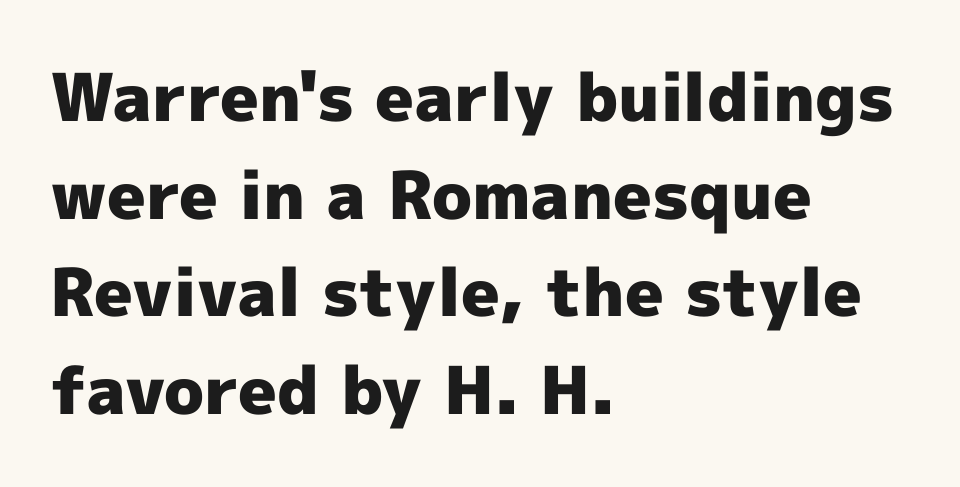
Q: Is the text bold? A: Yes.
Q: Is the text italic (slanted)? A: No, it is upright.
Q: Is the typeface a serif or a sans-serif typeface? A: Sans-serif.
Q: Is the text underlined? A: No.
Q: How is the paragraph aligned? A: Left-aligned.
Q: Is the spacing between letters normal or unusually wide? A: Normal.
Q: Is the spacing between lines tight, normal or loose? A: Normal.
Q: Width (condensed, normal, or wide)? A: Normal.
Q: x-height? A: Medium.
Q: Monospaced? A: No.
